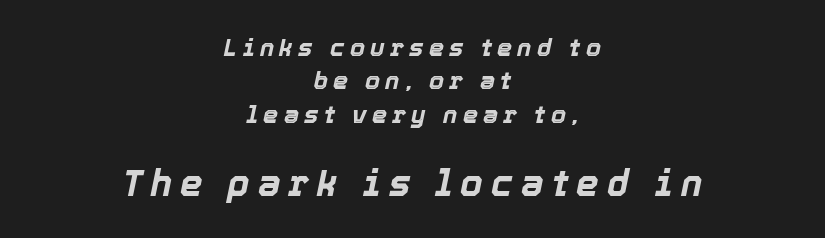
The image shows 36 px bold type, italic (leaning right); set centered, normal line spacing (1.39x), unusually wide letter spacing (+0.22 em), not underlined; the second (bottom) block is 1.5x larger; a medium x-height.
